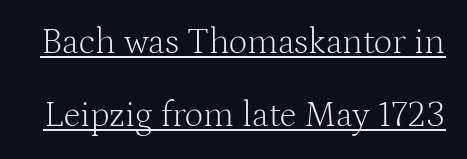
Proportional: the letters do not fall into vertical columns. Small tapered or slab feet sit at the stroke ends, so this counts as serif. Heaviness? Minimal to ordinary, like unemphasized prose. Every stem runs plumb, perpendicular to the baseline. Glyph-to-glyph distance matches everyday printed text. Widely set lines give the paragraph a tall, airy silhouette.
